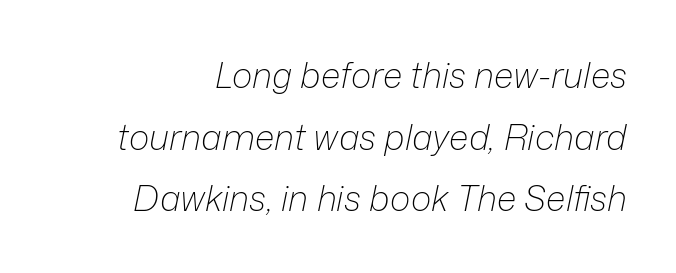
Q: Is the text bold? A: No.
Q: Is the text italic (slanted)? A: Yes, it leans right by about 12 degrees.
Q: Is the text underlined? A: No.
Q: Is the spacing between letters normal or unusually wide? A: Normal.
Q: Width (condensed, normal, or wide)? A: Normal.
Q: Stroke contrast? A: Low.
Q: x-height? A: Medium.
Q: Monospaced? A: No.
